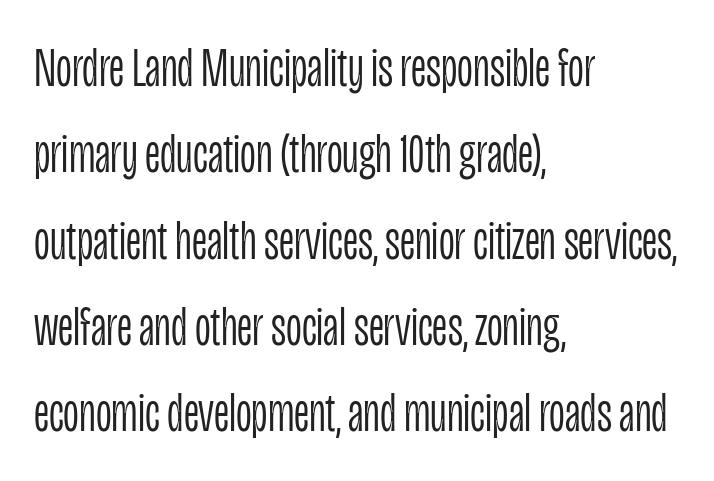
{"serif": "no", "italic": "no", "bold": "no", "weight": "light", "width": "condensed", "stroke_contrast": "low", "x_height": "large", "monospaced": "no", "underline": "no", "align": "left", "line_spacing": "normal", "line_spacing_ratio": 1.57, "letter_spacing": "normal", "letter_spacing_em": 0.0, "glyph_px": 55}
